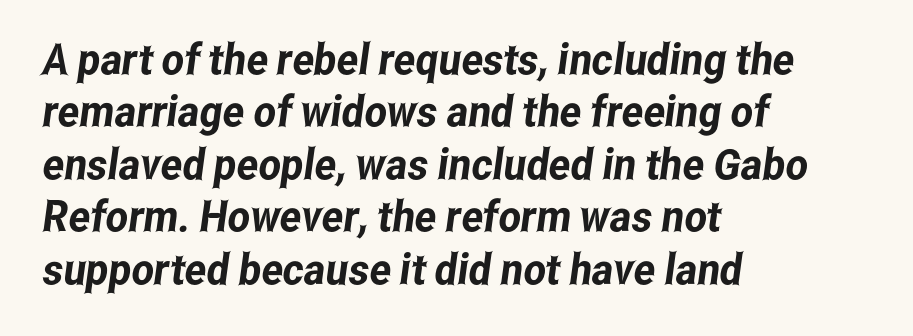
Q: Is the typeface a serif or a sans-serif typeface? A: Sans-serif.
Q: Is the text underlined? A: No.
Q: How is the paragraph aligned? A: Left-aligned.
Q: Is the spacing between letters normal or unusually wide? A: Normal.
Q: Width (condensed, normal, or wide)? A: Condensed.
Q: Stroke contrast? A: Low.
Q: x-height? A: Medium.
Q: Monospaced? A: No.
